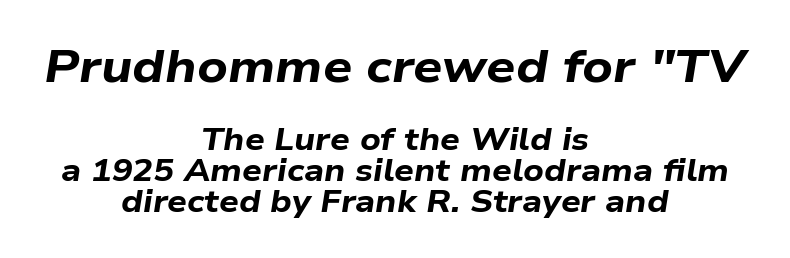
The image shows 46 px bold, wide type, italic (leaning right); set centered, tight line spacing (1.0x), normal letter spacing, not underlined; the first (top) block is 1.48x larger; low stroke contrast and a medium x-height.
